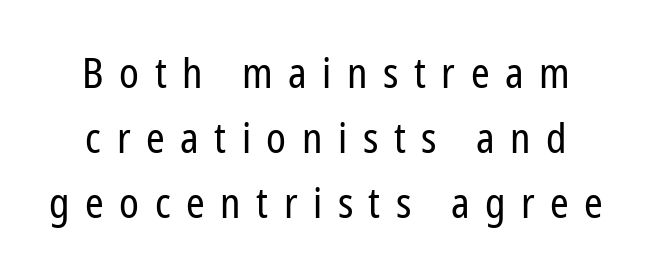
The image shows 42 px regular-weight, condensed sans-serif type, upright; set normal line spacing (1.55x), unusually wide letter spacing (+0.37 em), not underlined; low stroke contrast and a medium x-height.
